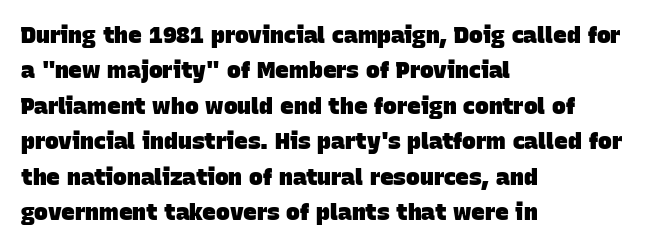
Short note: letters normally spaced. The passage shown is not underscored anywhere. You'd pick this weight for a headline — it's a proper bold. Regular leading.
